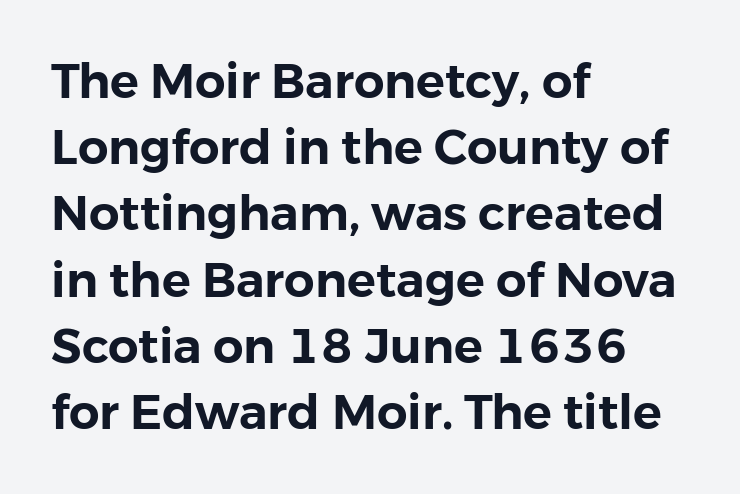
The image shows 48 px sans-serif type, upright; set left-aligned, normal line spacing (1.38x), normal letter spacing, not underlined; low stroke contrast and a medium x-height.
